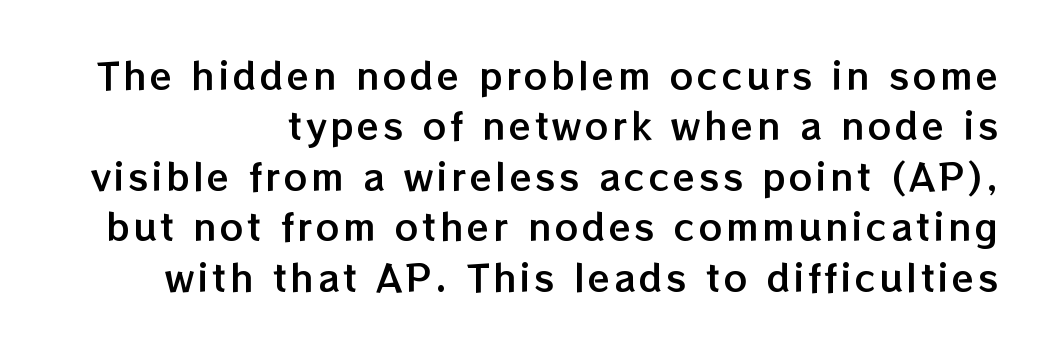
No word sits above an underline. A typesetter would call this proportional, since set widths differ per character. This sample keeps an unexceptional amount of space between lines. A roman cut, with each character standing at attention.
